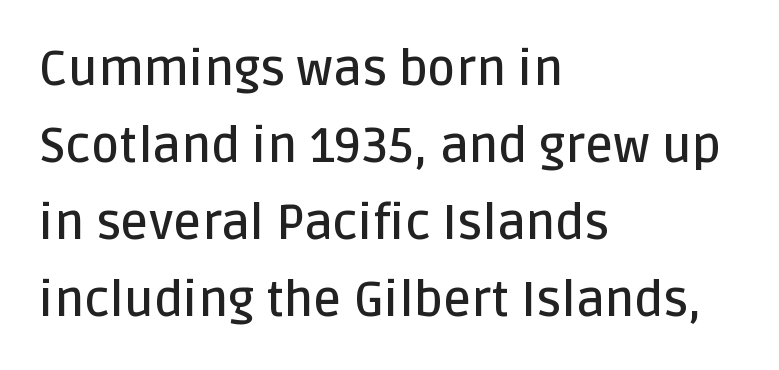
{"serif": "no", "italic": "no", "bold": "semi", "weight": "semibold", "width": "normal", "stroke_contrast": "low", "x_height": "large", "monospaced": "no", "underline": "no", "align": "left", "line_spacing": "normal", "line_spacing_ratio": 1.57, "letter_spacing": "normal", "letter_spacing_em": 0.0, "glyph_px": 49}
